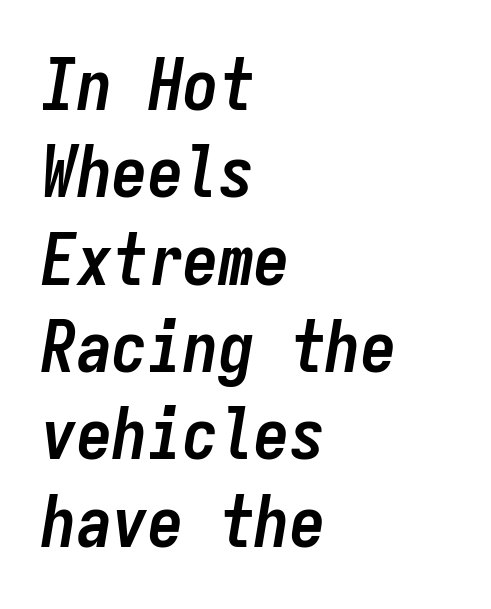
Is this a fixed-width face? Yes — each glyph sits in an identical cell. Left-aligned paragraph, ragged on the right. These lines keep a tight, regular rhythm from letter to letter. The passage shown is emphatically bold. Underlining? Definitely not there. Every character sits at an angle, as italics do.
